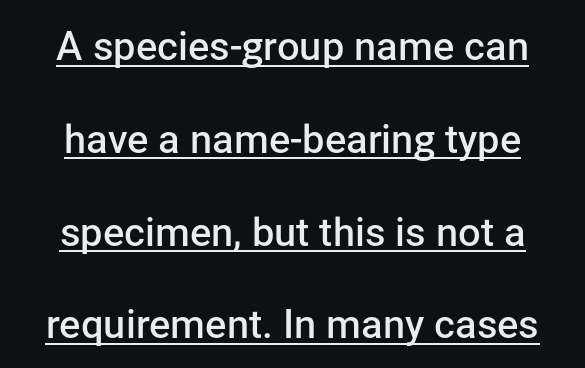
These lines are composed in type without serifs. A baseline rule has been typeset under these characters. The block of text is sparse from top to bottom, with ample space between rows. Centered paragraph, ragged on both sides.
